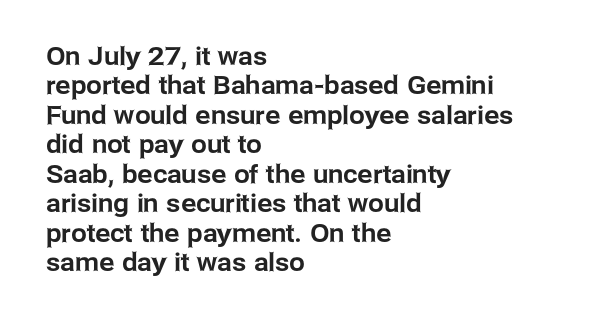
Q: Is the text italic (slanted)? A: No, it is upright.
Q: Is the text underlined? A: No.
Q: How is the paragraph aligned? A: Left-aligned.
Q: Is the spacing between letters normal or unusually wide? A: Normal.
